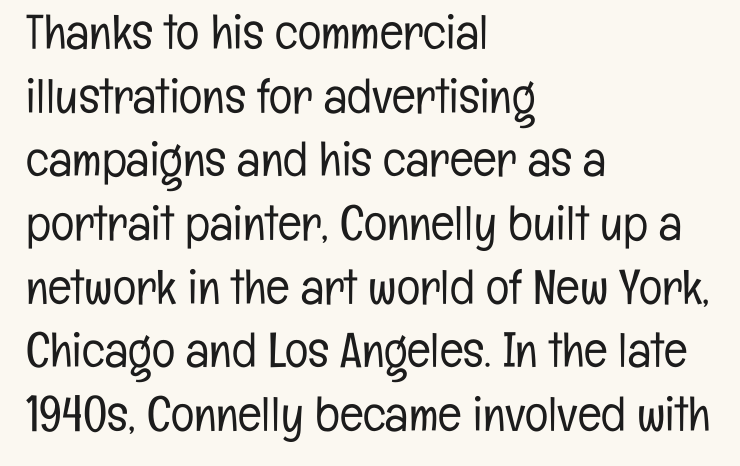
{"serif": "no", "italic": "no", "bold": "no", "weight": "light", "width": "condensed", "stroke_contrast": "low", "x_height": "medium", "monospaced": "no", "underline": "no", "align": "left", "line_spacing": "normal", "line_spacing_ratio": 1.3, "letter_spacing": "normal", "letter_spacing_em": 0.0, "glyph_px": 49}
